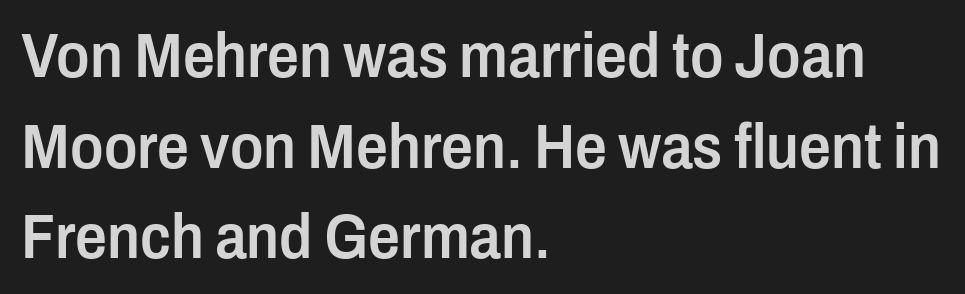
Q: Is the text bold? A: Semi-bold.
Q: Is the text italic (slanted)? A: No, it is upright.
Q: Is the typeface a serif or a sans-serif typeface? A: Sans-serif.
Q: Is the text underlined? A: No.
Q: How is the paragraph aligned? A: Left-aligned.
Q: Is the spacing between letters normal or unusually wide? A: Normal.
Q: Is the spacing between lines tight, normal or loose? A: Normal.
Q: Width (condensed, normal, or wide)? A: Condensed.
Q: Stroke contrast? A: Low.
Q: x-height? A: Medium.
Q: Monospaced? A: No.
